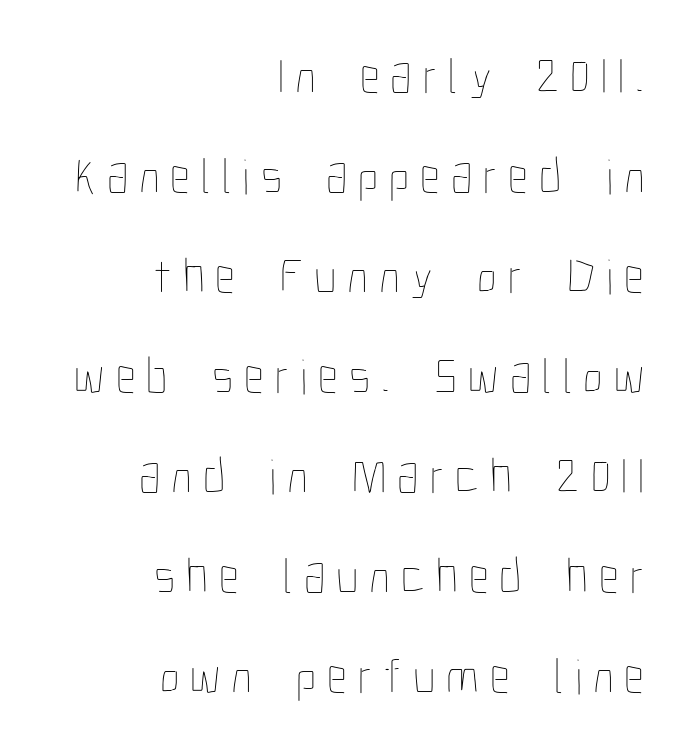
The image shows 50 px thin, condensed type, upright; set right-aligned, loose line spacing (2.0x), unusually wide letter spacing (+0.22 em), not underlined; low stroke contrast and a medium x-height.
